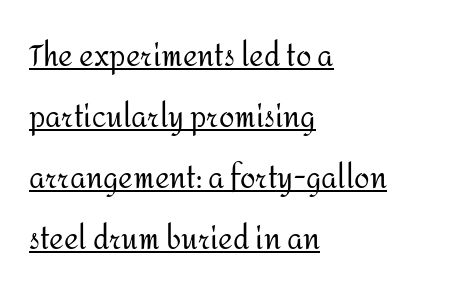
Q: Is the text bold? A: No.
Q: Is the text italic (slanted)? A: No, it is upright.
Q: Is the typeface a serif or a sans-serif typeface? A: Sans-serif.
Q: Is the text underlined? A: Yes.
Q: How is the paragraph aligned? A: Left-aligned.
Q: Is the spacing between letters normal or unusually wide? A: Normal.
Q: Is the spacing between lines tight, normal or loose? A: Loose.
Q: Width (condensed, normal, or wide)? A: Normal.
Q: Stroke contrast? A: Medium.
Q: x-height? A: Medium.
Q: Monospaced? A: No.
